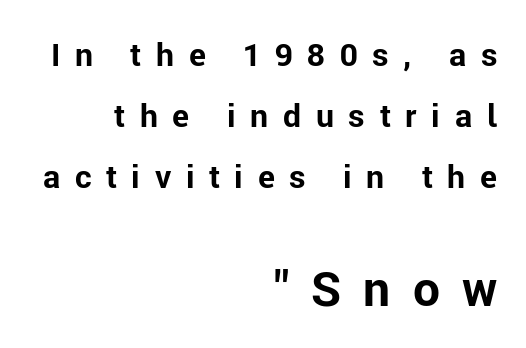
Q: Is the text bold? A: Yes.
Q: Is the text italic (slanted)? A: No, it is upright.
Q: Is the typeface a serif or a sans-serif typeface? A: Sans-serif.
Q: Is the text underlined? A: No.
Q: How is the paragraph aligned? A: Right-aligned.
Q: Is the spacing between letters normal or unusually wide? A: Unusually wide.
Q: Is the spacing between lines tight, normal or loose? A: Loose.
Q: Which block of text is set in a larger size, the first (top) or the second (bottom)? A: The second (bottom) one.
Q: Width (condensed, normal, or wide)? A: Normal.
Q: Stroke contrast? A: Low.
Q: x-height? A: Medium.
Q: Monospaced? A: No.
